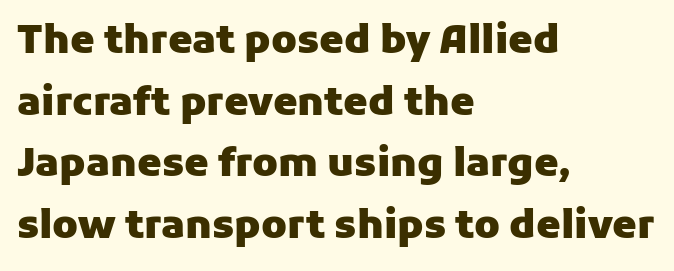
Q: Is the text bold? A: Yes.
Q: Is the text italic (slanted)? A: No, it is upright.
Q: Is the typeface a serif or a sans-serif typeface? A: Sans-serif.
Q: Is the text underlined? A: No.
Q: How is the paragraph aligned? A: Left-aligned.
Q: Is the spacing between letters normal or unusually wide? A: Normal.
Q: Is the spacing between lines tight, normal or loose? A: Normal.
Q: Width (condensed, normal, or wide)? A: Normal.
Q: Stroke contrast? A: Low.
Q: x-height? A: Medium.
Q: Monospaced? A: No.
